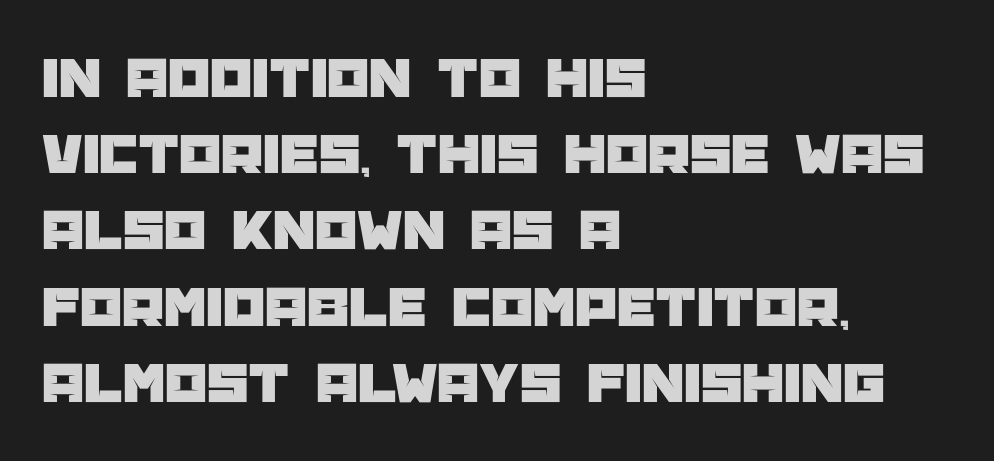
The image shows 60 px sans-serif type, upright; set left-aligned, normal line spacing (1.27x), normal letter spacing, not underlined; low stroke contrast and a large x-height.
